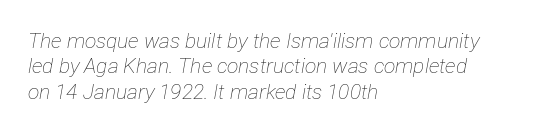
{"italic": "yes", "lean": "right", "slant_degrees": 12, "bold": "no", "underline": "no", "align": "left", "line_spacing_ratio": 1.21, "letter_spacing": "normal", "letter_spacing_em": 0.0, "glyph_px": 21}
